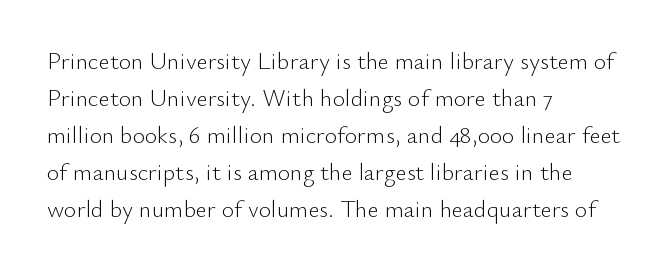
Vertical strokes here are truly vertical. Every row of glyphs begins at an identical x-position on the left. Between one letter and the next there's only the usual sliver of space. Only glyphs here, with clear space below each row.
